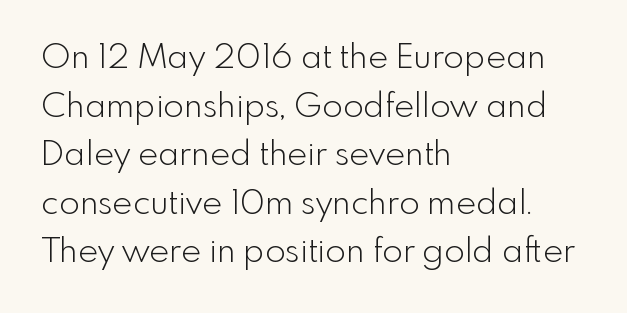
{"serif": "no", "italic": "no", "bold": "no", "weight": "light", "width": "normal", "x_height": "small", "monospaced": "no", "underline": "no", "align": "left", "line_spacing": "normal", "line_spacing_ratio": 1.43, "letter_spacing": "normal", "letter_spacing_em": 0.0, "glyph_px": 34}
